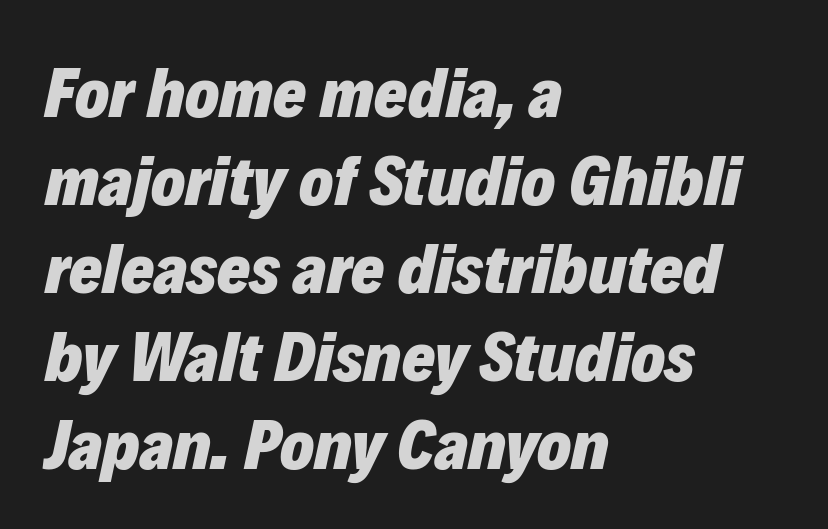
The image shows 71 px heavy type, italic (leaning right); set left-aligned, line spacing 1.24x, normal letter spacing, not underlined; low stroke contrast and a medium x-height.
